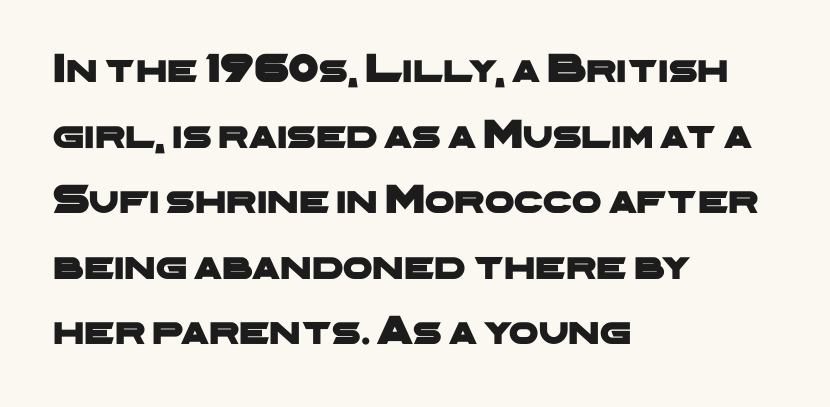
{"serif": "no", "width": "wide", "stroke_contrast": "low", "x_height": "medium", "monospaced": "no", "underline": "no", "align": "left", "line_spacing": "normal", "line_spacing_ratio": 1.56, "letter_spacing": "normal", "letter_spacing_em": 0.0, "glyph_px": 42}
